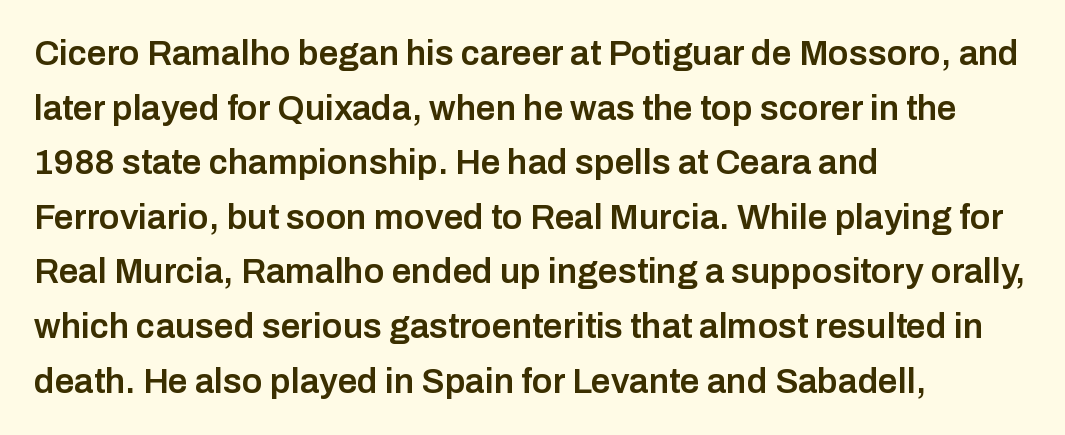
{"serif": "no", "italic": "no", "bold": "semi", "weight": "semibold", "width": "normal", "stroke_contrast": "low", "x_height": "medium", "monospaced": "no", "underline": "no", "align": "left", "line_spacing": "normal", "line_spacing_ratio": 1.56, "letter_spacing": "normal", "letter_spacing_em": 0.0, "glyph_px": 35}
